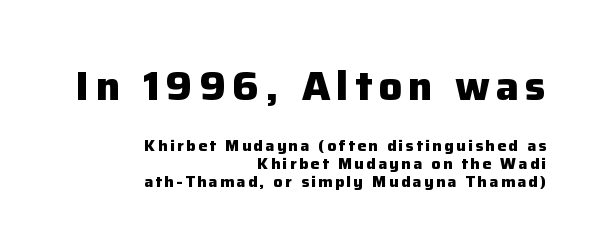
The face used here is proportionally spaced, like ordinary book or web type. You can tell from the bare stems that sans-serif type was used. You get the large type first, then a drop to smaller type. Designer's note — italics off, roman on. These lines stack with their right ends in a neat column. The characters look thick and weighty, a clear bold.
